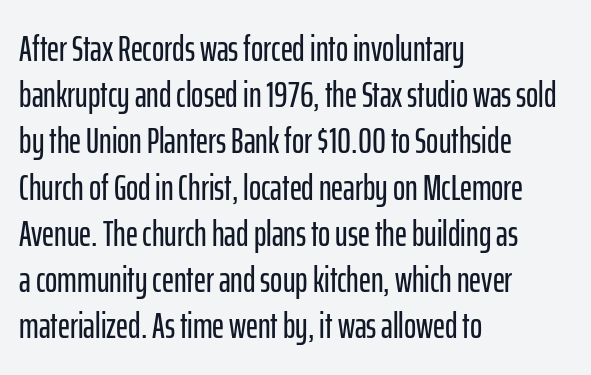
The image shows 37 px condensed sans-serif type, upright; set left-aligned, normal line spacing (1.25x), normal letter spacing, not underlined; low stroke contrast and a medium x-height.
